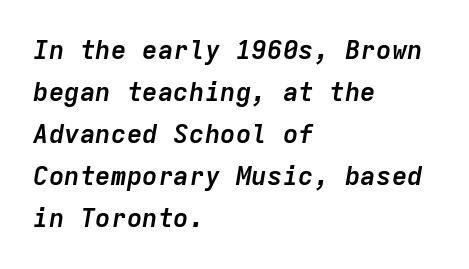
Q: Is the text bold? A: Yes.
Q: Is the text italic (slanted)? A: Yes, it leans right by about 9 degrees.
Q: Is the text underlined? A: No.
Q: How is the paragraph aligned? A: Left-aligned.
Q: Is the spacing between letters normal or unusually wide? A: Normal.
Q: Is the spacing between lines tight, normal or loose? A: Normal.
